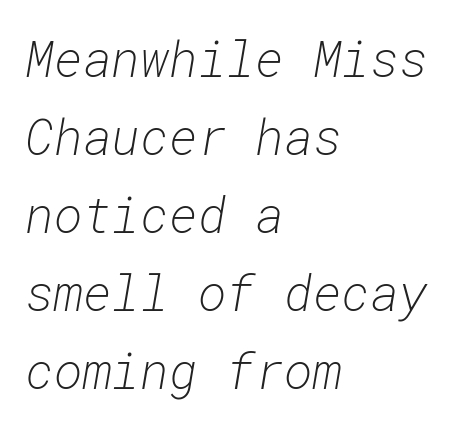
Tracking here is standard; glyphs follow each other at the usual distance. This rendering features lettering with no underline. Which margin do the lines hug? The left one — the right edge is uneven. An italicized treatment has been applied to the whole sample. Each letter, wide or thin by design, is forced into the same width here. The vertical gap from one line to the next is medium.
